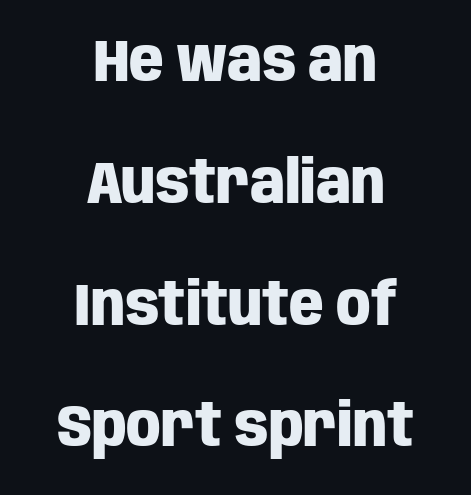
Students, this is bold: see how much ink each stroke carries. These lines are rendered in a variable-pitch font. If you folded the block vertically in half, each line would mirror itself in length. Rows of type keep a wide berth in the vertical direction.
